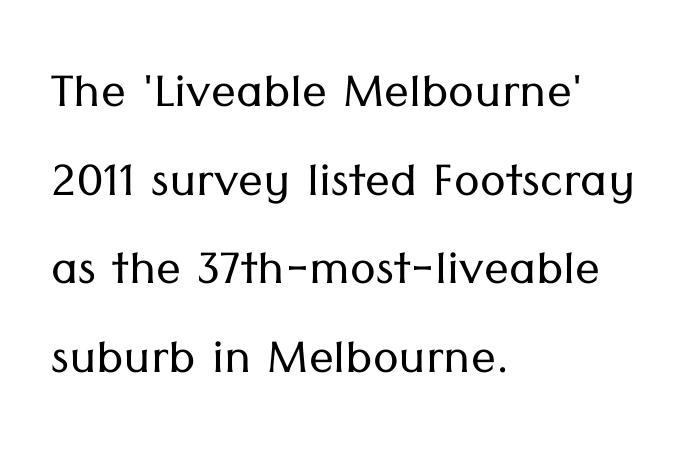
Q: Is the text bold? A: No.
Q: Is the text italic (slanted)? A: No, it is upright.
Q: Is the typeface a serif or a sans-serif typeface? A: Sans-serif.
Q: Is the text underlined? A: No.
Q: How is the paragraph aligned? A: Left-aligned.
Q: Is the spacing between letters normal or unusually wide? A: Normal.
Q: Is the spacing between lines tight, normal or loose? A: Normal.
Q: Width (condensed, normal, or wide)? A: Normal.
Q: Stroke contrast? A: Low.
Q: x-height? A: Medium.
Q: Monospaced? A: No.
